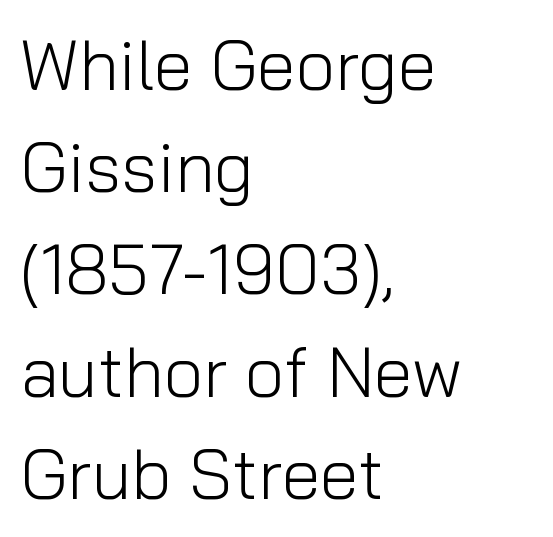
{"serif": "no", "italic": "no", "bold": "no", "weight": "light", "width": "normal", "stroke_contrast": "low", "x_height": "medium", "monospaced": "no", "underline": "no", "align": "left", "line_spacing": "normal", "line_spacing_ratio": 1.46, "letter_spacing": "normal", "letter_spacing_em": 0.0, "glyph_px": 70}
